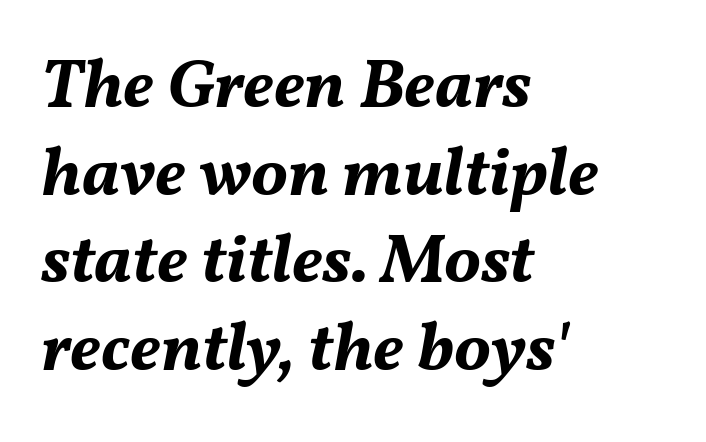
Q: Is the text bold? A: Yes.
Q: Is the text italic (slanted)? A: Yes, it leans right by about 11 degrees.
Q: Is the text underlined? A: No.
Q: How is the paragraph aligned? A: Left-aligned.
Q: Is the spacing between letters normal or unusually wide? A: Normal.
Q: Is the spacing between lines tight, normal or loose? A: Normal.
Q: Width (condensed, normal, or wide)? A: Normal.
Q: Stroke contrast? A: Medium.
Q: x-height? A: Medium.
Q: Monospaced? A: No.
